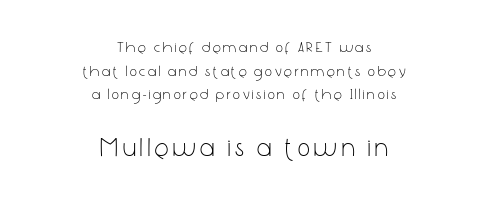
{"italic": "no", "bold": "no", "underline": "no", "align": "center", "line_spacing": "normal", "line_spacing_ratio": 1.58, "larger_block": "second", "size_ratio": 1.73, "glyph_px": 26}
